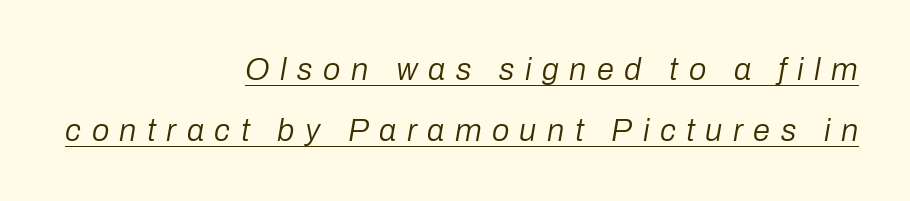
Q: Is the text bold? A: No.
Q: Is the text italic (slanted)? A: Yes, it leans right by about 10 degrees.
Q: Is the text underlined? A: Yes.
Q: How is the paragraph aligned? A: Right-aligned.
Q: Is the spacing between letters normal or unusually wide? A: Unusually wide.
Q: Is the spacing between lines tight, normal or loose? A: Loose.
Q: Width (condensed, normal, or wide)? A: Normal.
Q: Stroke contrast? A: Low.
Q: x-height? A: Medium.
Q: Monospaced? A: No.
